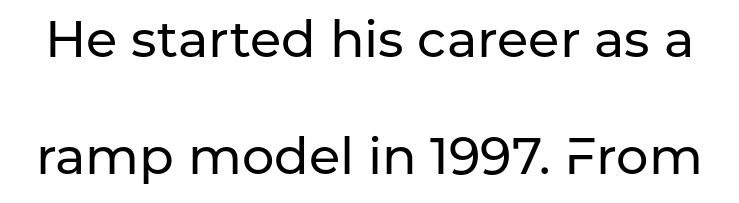
Q: Is the text italic (slanted)? A: No, it is upright.
Q: Is the typeface a serif or a sans-serif typeface? A: Sans-serif.
Q: Is the text underlined? A: No.
Q: Is the spacing between letters normal or unusually wide? A: Normal.
Q: Is the spacing between lines tight, normal or loose? A: Loose.
Q: Width (condensed, normal, or wide)? A: Normal.
Q: Stroke contrast? A: Low.
Q: x-height? A: Medium.
Q: Monospaced? A: No.
